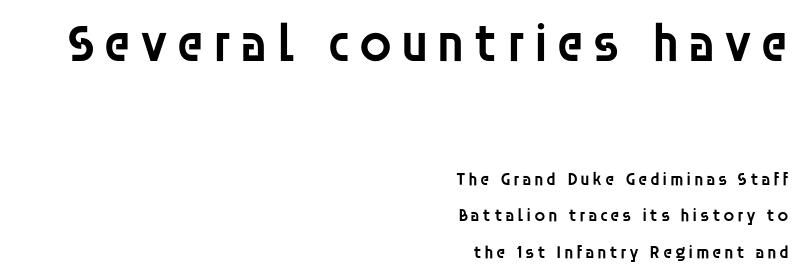
Q: Is the text bold? A: Semi-bold.
Q: Is the text italic (slanted)? A: No, it is upright.
Q: Is the typeface a serif or a sans-serif typeface? A: Sans-serif.
Q: Is the text underlined? A: No.
Q: How is the paragraph aligned? A: Right-aligned.
Q: Is the spacing between lines tight, normal or loose? A: Loose.
Q: Which block of text is set in a larger size, the first (top) or the second (bottom)? A: The first (top) one.
Q: Width (condensed, normal, or wide)? A: Normal.
Q: Stroke contrast? A: Low.
Q: x-height? A: Large.
Q: Monospaced? A: No.
